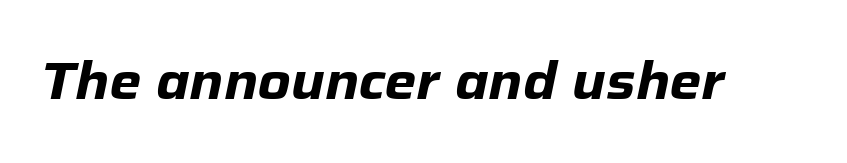
{"italic": "yes", "lean": "right", "slant_degrees": 12, "bold": "yes", "weight": "heavy", "width": "normal", "stroke_contrast": "low", "x_height": "medium", "monospaced": "no", "underline": "no", "letter_spacing": "normal", "letter_spacing_em": 0.0, "glyph_px": 51}
